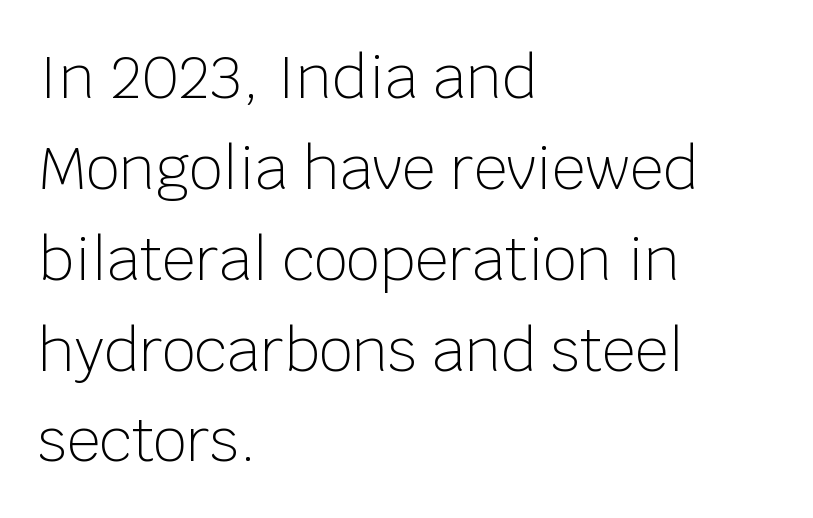
{"serif": "no", "italic": "no", "bold": "no", "weight": "light", "width": "normal", "stroke_contrast": "low", "x_height": "large", "monospaced": "no", "underline": "no", "align": "left", "line_spacing": "normal", "line_spacing_ratio": 1.54, "letter_spacing": "normal", "letter_spacing_em": 0.0, "glyph_px": 59}
